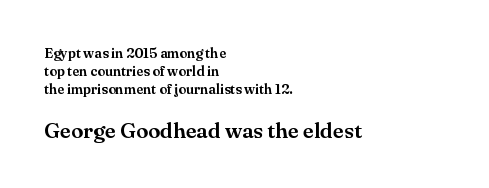
{"italic": "no", "underline": "no", "align": "left", "line_spacing": "normal", "line_spacing_ratio": 1.29, "letter_spacing": "normal", "letter_spacing_em": 0.0, "larger_block": "second", "size_ratio": 1.57, "glyph_px": 22}
